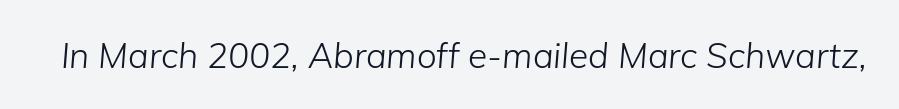
{"italic": "yes", "lean": "right", "slant_degrees": 5, "bold": "no", "weight": "light", "width": "normal", "stroke_contrast": "low", "x_height": "medium", "monospaced": "no", "underline": "no", "letter_spacing": "normal", "letter_spacing_em": 0.0, "glyph_px": 35}
